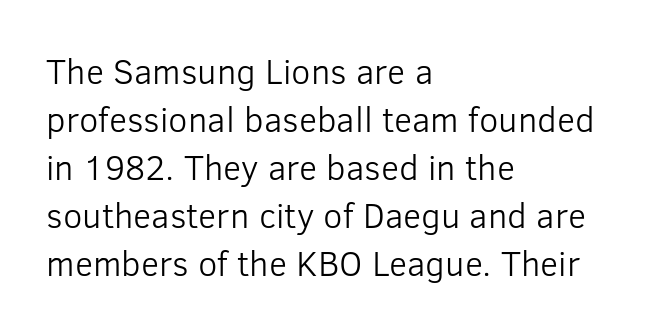
The image shows 35 px light sans-serif type, upright; set left-aligned, normal line spacing (1.37x), normal letter spacing, not underlined; low stroke contrast and a medium x-height.
